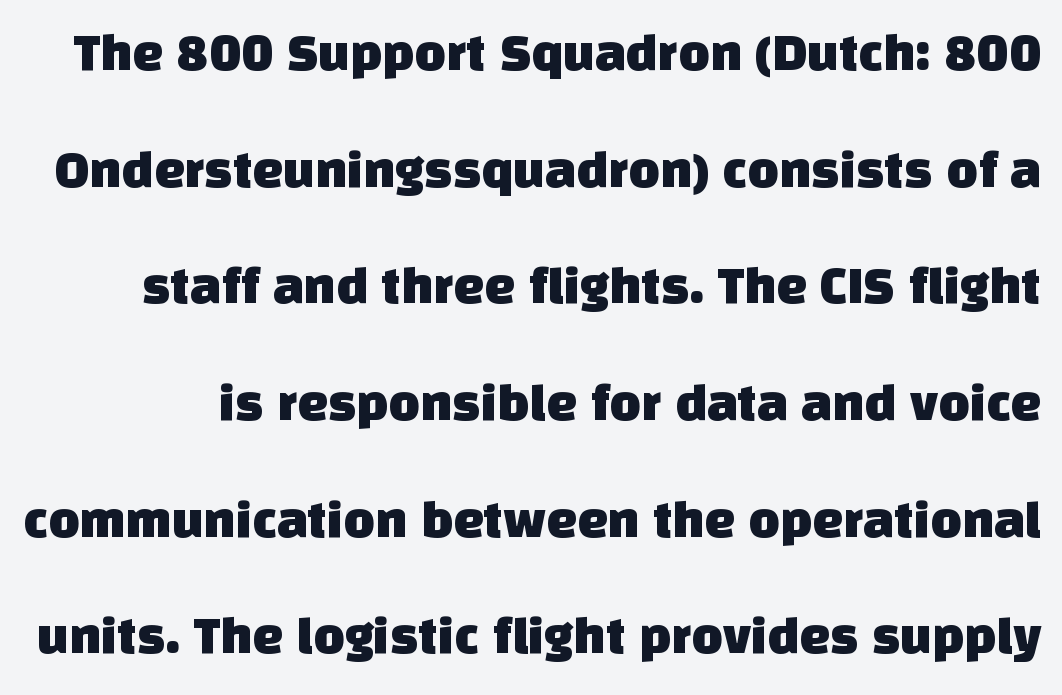
{"serif": "no", "width": "normal", "stroke_contrast": "low", "x_height": "large", "monospaced": "no", "underline": "no", "line_spacing": "loose", "line_spacing_ratio": 2.16, "letter_spacing": "normal", "letter_spacing_em": 0.0, "glyph_px": 54}
